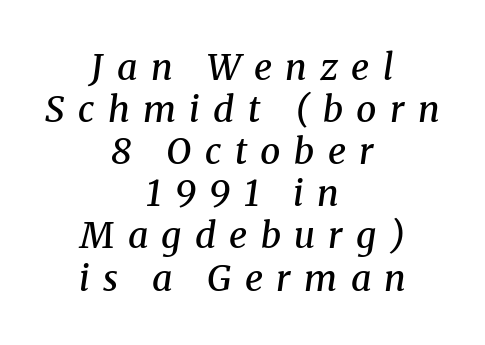
{"serif": "yes", "italic": "yes", "lean": "right", "slant_degrees": 8, "bold": "semi", "weight": "semibold", "width": "normal", "stroke_contrast": "medium", "x_height": "medium", "monospaced": "no", "underline": "no", "align": "center", "line_spacing_ratio": 1.17, "letter_spacing": "wide", "letter_spacing_em": 0.37, "glyph_px": 36}
